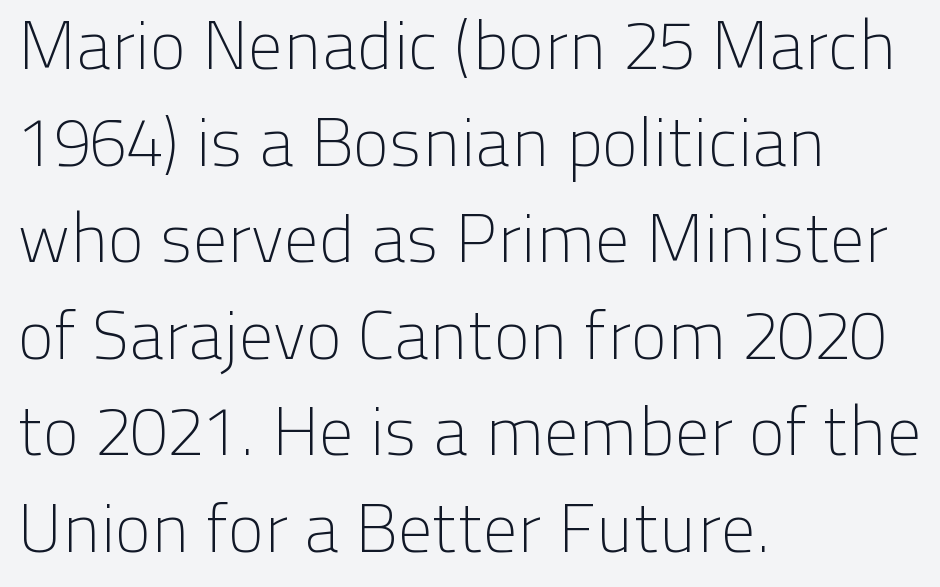
The zone under the glyphs is completely vacant. Do the characters align in a grid? No, the font is proportional. Baseline-to-baseline distance is the conventional proportion of letter height. Heft: none added — not bold.
